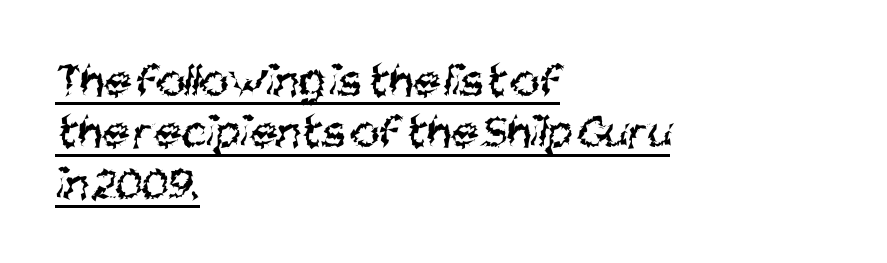
Descenders here cross a horizontal rule under the line. Spacing verdict: proportional, widths tailored to each character. The weight would be labelled regular, book, light, or lighter still. Rows of type sit shoulder to shoulder in the vertical direction. Characters follow at the spacing the type designer built in.
